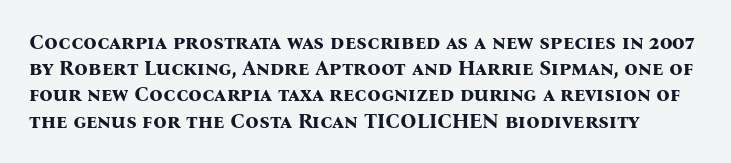
Observe the ordinary spacing: letters are neighbours, not strangers. Compared with an ordinary text face, these strokes are far heavier — a full bold. Each new line begins a customary step beneath the previous one. If you drew a line through each stem, it would be perfectly vertical.
